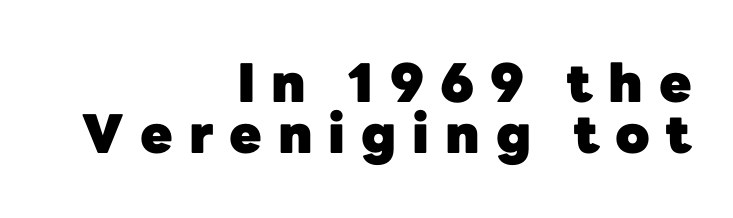
{"serif": "no", "italic": "no", "bold": "yes", "weight": "heavy", "width": "normal", "stroke_contrast": "low", "x_height": "medium", "monospaced": "no", "underline": "no", "align": "right", "line_spacing": "tight", "line_spacing_ratio": 0.96, "letter_spacing": "wide", "letter_spacing_em": 0.3, "glyph_px": 53}
